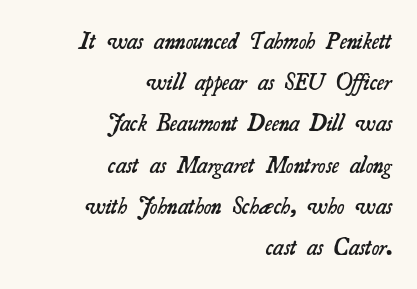
{"bold": "semi", "underline": "no", "align": "right", "line_spacing_ratio": 1.79, "letter_spacing": "normal", "letter_spacing_em": 0.0, "glyph_px": 23}
